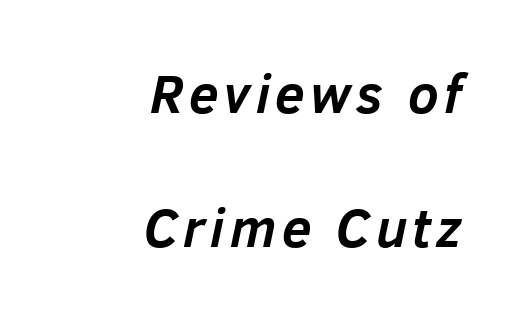
The image shows 54 px semibold type, italic (leaning right); set right-aligned, loose line spacing (2.48x), not underlined; low stroke contrast and a medium x-height.
